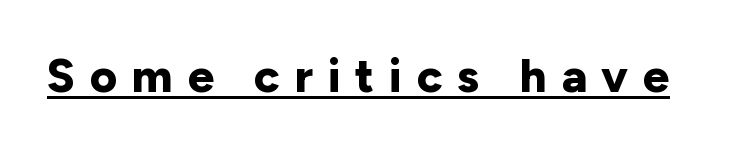
Notice how thick the strokes are: this is what a full bold looks like. The passage shown is typed in a proportional face where columns would drift. The characters display no serif detailing; their extremities are plain. This sample uses an upright cut, with every glyph sitting square on the baseline. Look at the tracking — it's clearly loosened, letters drifting apart.
